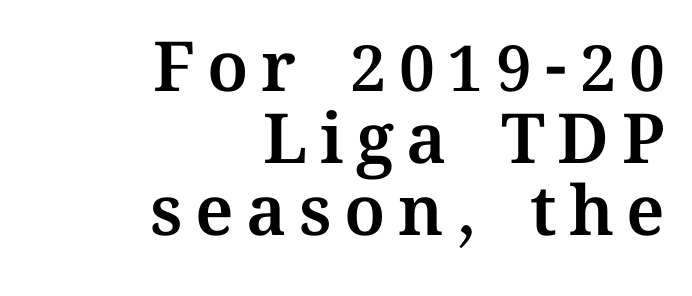
Q: Is the text italic (slanted)? A: No, it is upright.
Q: Is the text underlined? A: No.
Q: How is the paragraph aligned? A: Right-aligned.
Q: Is the spacing between lines tight, normal or loose? A: Tight.
Q: Width (condensed, normal, or wide)? A: Normal.
Q: Stroke contrast? A: Medium.
Q: x-height? A: Medium.
Q: Monospaced? A: No.
